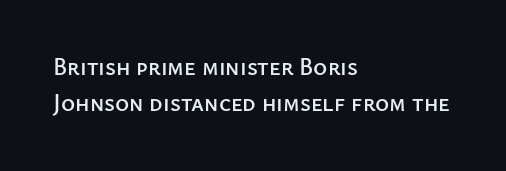
The image shows 24 px text type, upright; set left-aligned, normal line spacing (1.5x), normal letter spacing, not underlined.
